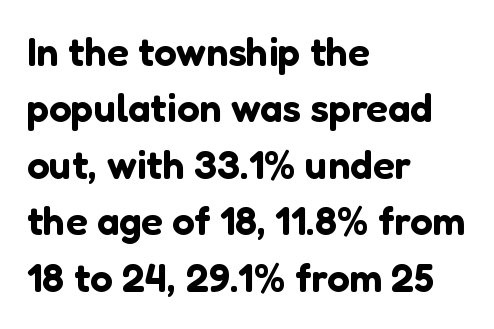
The image shows 40 px sans-serif type, upright; set left-aligned, normal line spacing (1.41x), normal letter spacing, not underlined; low stroke contrast and a medium x-height.
